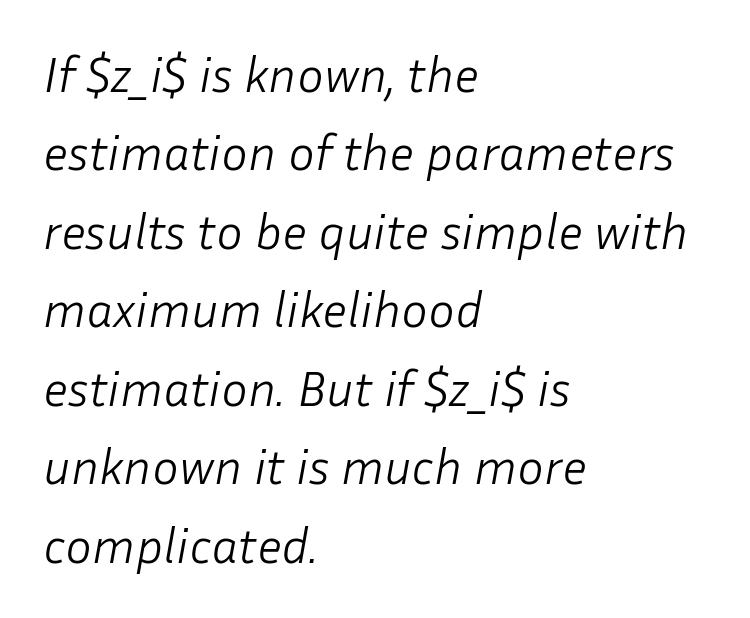
Notice how the stems are inclined rather than vertical — that's the hallmark of italics. Just letters on the line, the space beneath them empty. A typesetter would call this proportional, since set widths differ per character. Weight: in the light-to-regular range. Regular leading.
